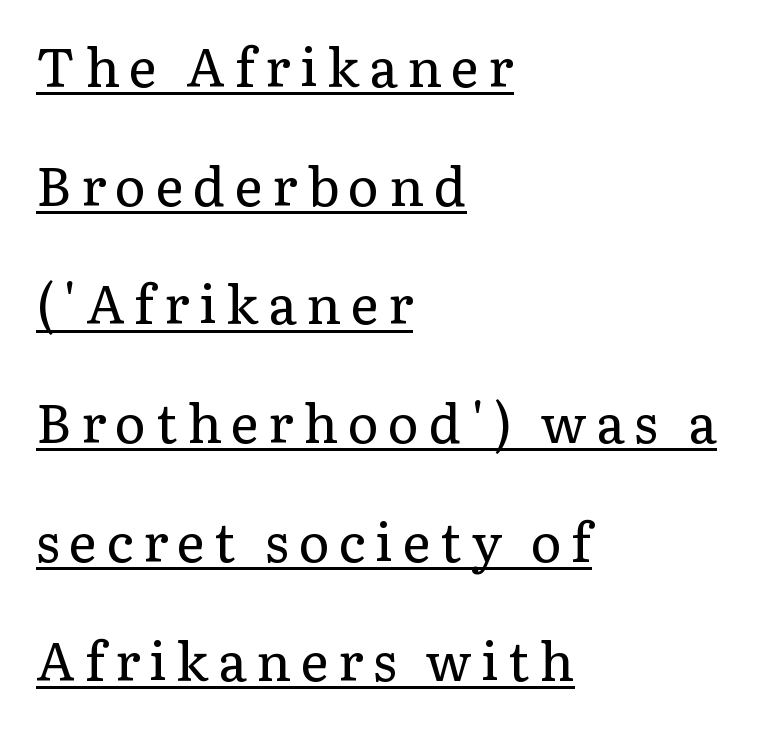
The image shows 53 px regular-weight serif type, upright; set left-aligned, loose line spacing (2.24x), underlined; low stroke contrast and a medium x-height.
